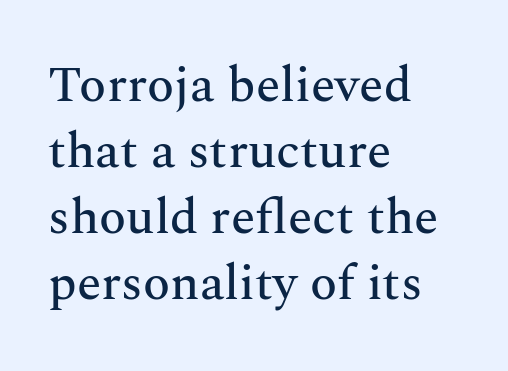
Q: Is the text italic (slanted)? A: No, it is upright.
Q: Is the typeface a serif or a sans-serif typeface? A: Serif.
Q: Is the text underlined? A: No.
Q: How is the paragraph aligned? A: Left-aligned.
Q: Is the spacing between letters normal or unusually wide? A: Normal.
Q: Is the spacing between lines tight, normal or loose? A: Normal.
Q: Width (condensed, normal, or wide)? A: Normal.
Q: Stroke contrast? A: Medium.
Q: x-height? A: Medium.
Q: Monospaced? A: No.
